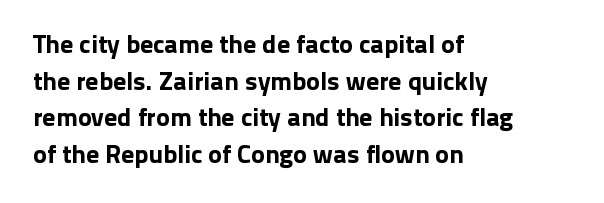
Here the glyphs are tracked normally, forming tight word shapes. Upright lettering throughout. Underline: absent. The lines are quadded left.
